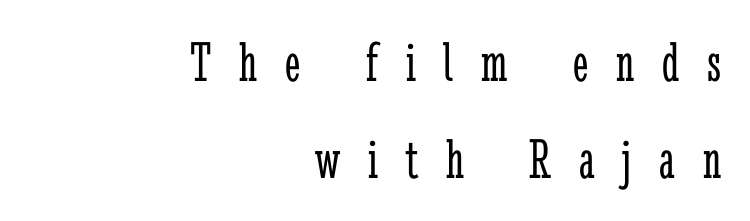
The image shows 58 px light, condensed serif type, upright; set right-aligned, normal line spacing (1.67x), unusually wide letter spacing (+0.48 em), not underlined; low stroke contrast and a medium x-height.
